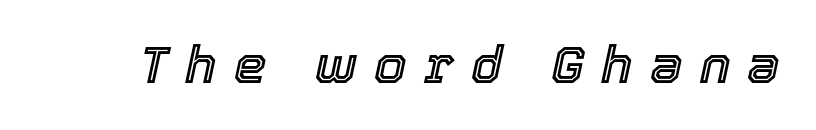
Q: Is the text italic (slanted)? A: Yes, it leans right by about 12 degrees.
Q: Is the text underlined? A: No.
Q: Is the spacing between letters normal or unusually wide? A: Unusually wide.
Q: Width (condensed, normal, or wide)? A: Normal.
Q: x-height? A: Medium.
Q: Monospaced? A: No.
